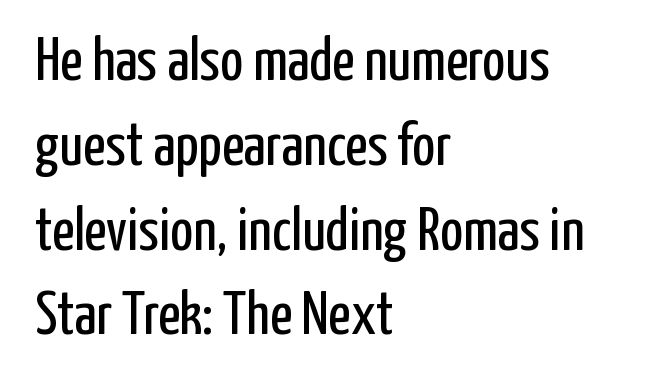
Q: Is the text bold? A: No.
Q: Is the text italic (slanted)? A: No, it is upright.
Q: Is the typeface a serif or a sans-serif typeface? A: Sans-serif.
Q: Is the text underlined? A: No.
Q: How is the paragraph aligned? A: Left-aligned.
Q: Is the spacing between letters normal or unusually wide? A: Normal.
Q: Is the spacing between lines tight, normal or loose? A: Normal.
Q: Width (condensed, normal, or wide)? A: Condensed.
Q: Stroke contrast? A: Low.
Q: x-height? A: Medium.
Q: Monospaced? A: No.
